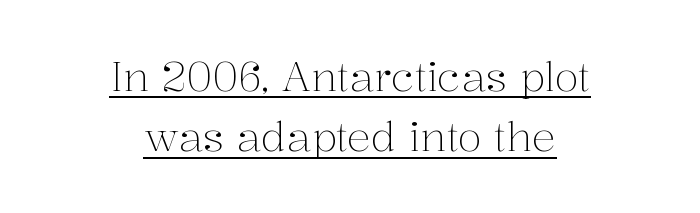
{"serif": "yes", "italic": "no", "bold": "no", "weight": "light", "width": "normal", "stroke_contrast": "medium", "x_height": "medium", "monospaced": "no", "underline": "yes", "align": "center", "line_spacing": "normal", "line_spacing_ratio": 1.51, "letter_spacing": "normal", "letter_spacing_em": 0.0, "glyph_px": 40}
